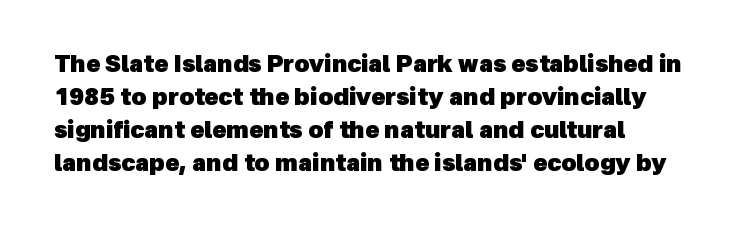
Q: Is the text bold? A: Yes.
Q: Is the text underlined? A: No.
Q: How is the paragraph aligned? A: Left-aligned.
Q: Is the spacing between letters normal or unusually wide? A: Normal.
Q: Is the spacing between lines tight, normal or loose? A: Normal.
